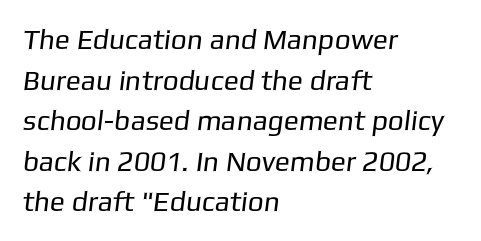
Q: Is the text bold? A: No.
Q: Is the typeface a serif or a sans-serif typeface? A: Sans-serif.
Q: Is the text underlined? A: No.
Q: How is the paragraph aligned? A: Left-aligned.
Q: Is the spacing between letters normal or unusually wide? A: Normal.
Q: Is the spacing between lines tight, normal or loose? A: Normal.
Q: Width (condensed, normal, or wide)? A: Normal.
Q: Stroke contrast? A: Low.
Q: x-height? A: Medium.
Q: Monospaced? A: No.
